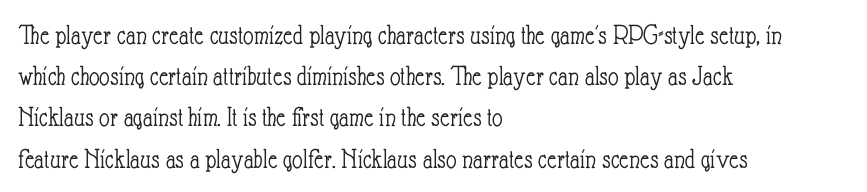
This sample uses plain, unmodified letter spacing. Alignment: flush left. Does the lettering tilt? It doesn't — this is upright. Successive baselines arrive at the customary interval.
